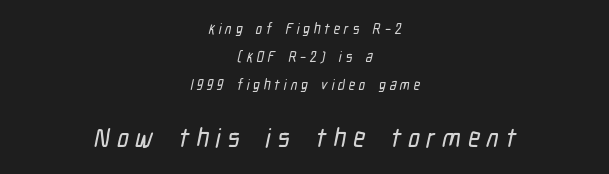
{"underline": "no", "align": "center", "line_spacing": "loose", "line_spacing_ratio": 1.99, "letter_spacing": "wide", "letter_spacing_em": 0.26, "larger_block": "second", "size_ratio": 1.86, "glyph_px": 26}
